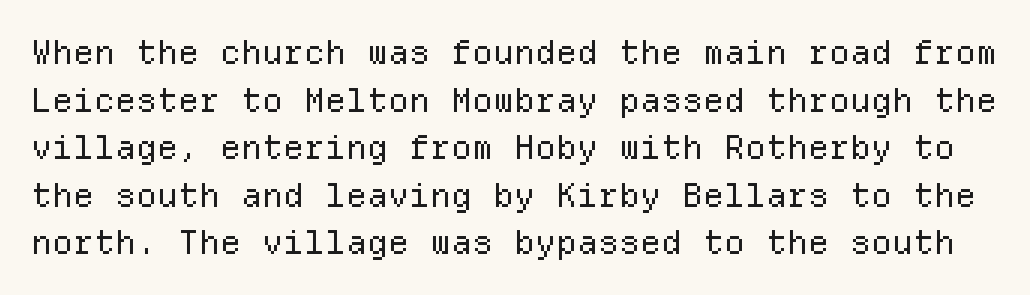
The image shows 33 px regular-weight sans-serif type, upright, monospaced; set normal line spacing (1.44x), normal letter spacing, not underlined; low stroke contrast and a medium x-height.
